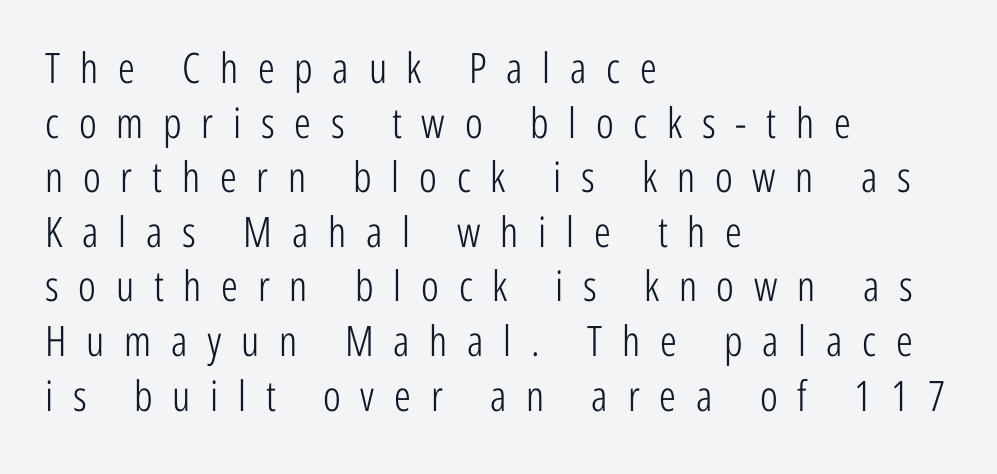
{"serif": "no", "italic": "no", "bold": "no", "weight": "light", "width": "condensed", "stroke_contrast": "low", "x_height": "medium", "monospaced": "no", "underline": "no", "align": "left", "line_spacing": "normal", "line_spacing_ratio": 1.3, "letter_spacing": "wide", "letter_spacing_em": 0.47, "glyph_px": 42}
